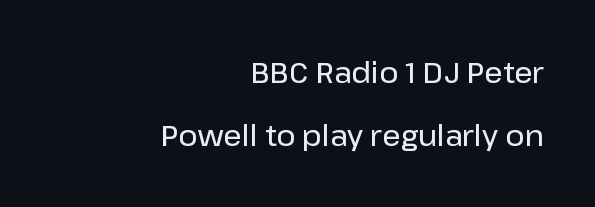
Decoration check: the copy has no underline. Varying glyph widths throughout — classic text-font behaviour. Upright lettering throughout. In terms of letterform style, serifs are entirely absent. Every row of glyphs terminates at an identical x-position on the right. Vertical spacing — loose.
